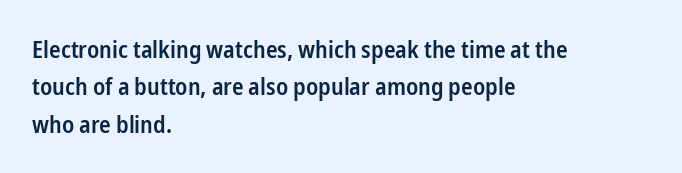
Summary of vertical rhythm: regular, with standard interline spacing. Do the letters lean? They stand straight. The passage is arranged the way most books set body copy — flush left. Bare-footed words on every line. The gaps between neighbouring characters are ordinary and unremarkable.
